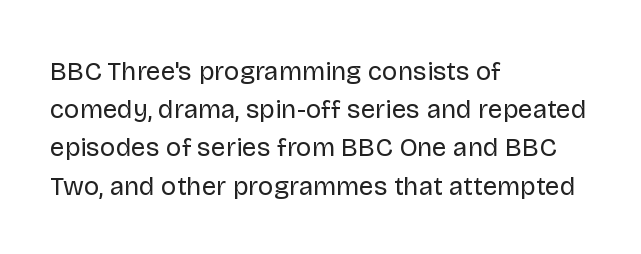
The vertical gap from one line to the next is medium. Quick note: underline off. The characters are drawn with everyday or finer stroke widths. A typesetter would mark this as roman, not italic. Caption: multi-line text, flush left, ragged right.
